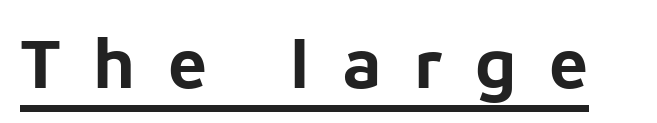
Looks like someone drew a line under every word here. Varying glyph widths throughout — classic text-font behaviour. The passage shown has open, widely tracked lettering throughout. Typographic density is high because the face is bold.
